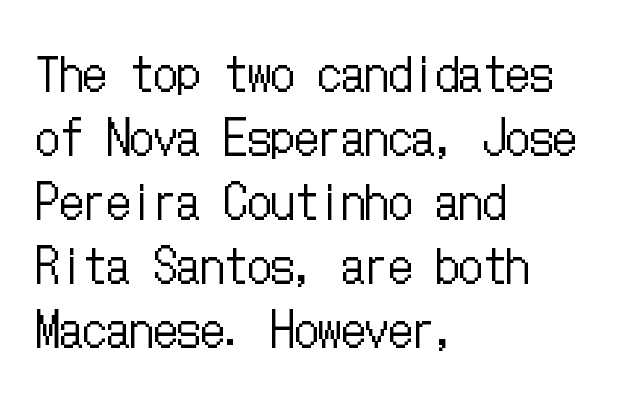
Compared with a centered layout, this one pins lines to the left instead. Designer's note — italics off, roman on. Short note: letters normally spaced. Evenly set lines give the paragraph a standard silhouette. The letterforms sit at book weight or below.
